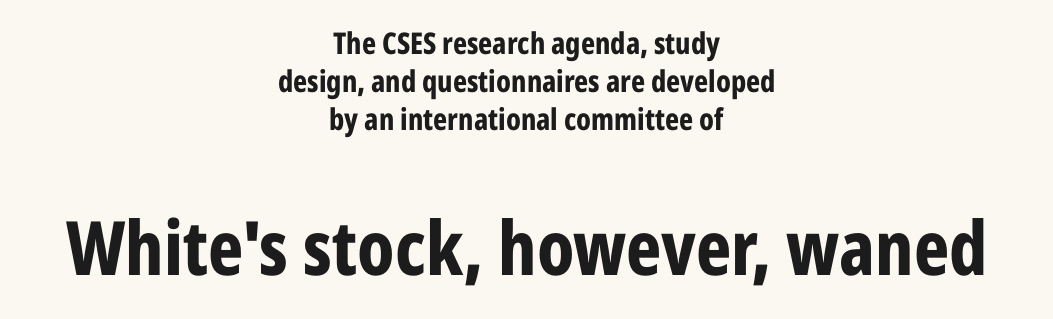
The image shows 75 px bold, condensed sans-serif type, upright; set centered, normal line spacing (1.26x), normal letter spacing, not underlined; the second (bottom) block is 2.5x larger; low stroke contrast and a medium x-height.
